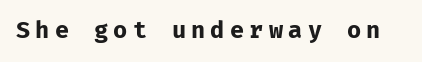
{"italic": "no", "bold": "yes", "underline": "no", "letter_spacing": "wide", "letter_spacing_em": 0.23, "glyph_px": 23}
